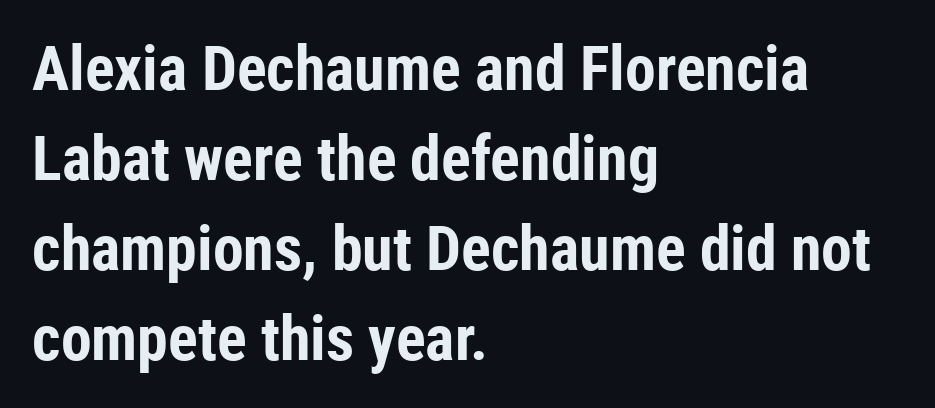
The image shows 62 px bold, condensed sans-serif type, upright; set left-aligned, normal line spacing (1.45x), normal letter spacing, not underlined; low stroke contrast and a medium x-height.
